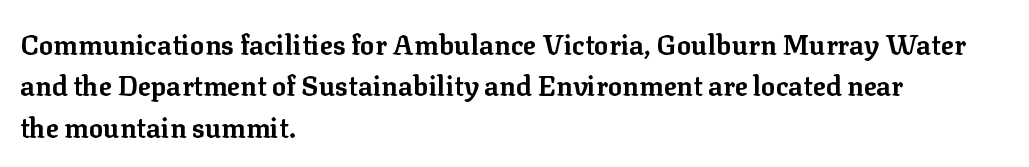
The image shows 27 px bold type, upright; set left-aligned, normal line spacing (1.53x), normal letter spacing, not underlined.
